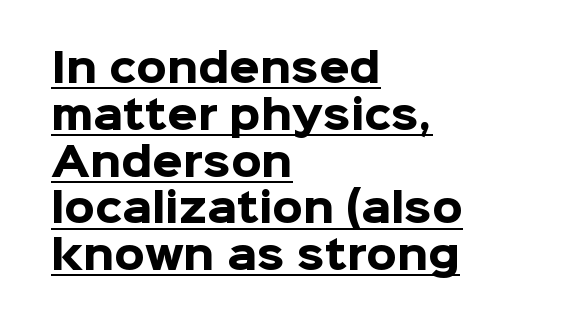
The image shows 39 px heavy sans-serif type, upright; set left-aligned, line spacing 1.2x, normal letter spacing, underlined; low stroke contrast and a medium x-height.
